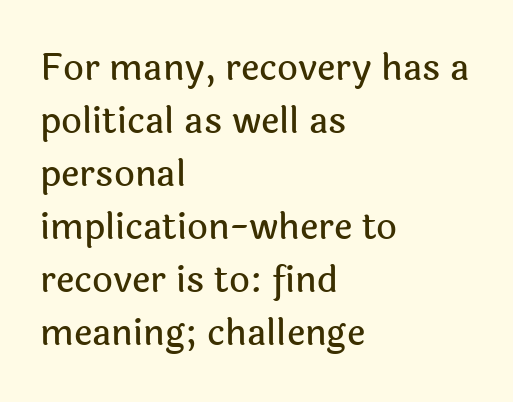
What's the leading like? Ordinary, nothing unusual. This sample uses plain, unmodified letter spacing. Is this a sans? Yes — the strokes have no serifs. Looks like regular typesetting: each glyph gets only the width it needs. Rule under the text: the space is simply empty. Horizontally, the lines are justified to the leading edge only.
